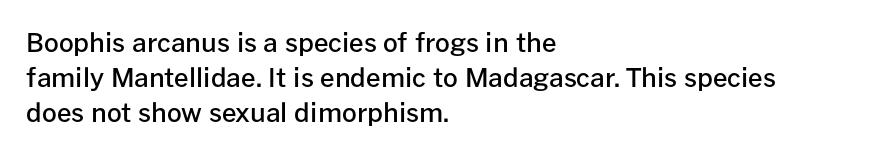
Q: Is the text bold? A: Semi-bold.
Q: Is the text italic (slanted)? A: No, it is upright.
Q: Is the text underlined? A: No.
Q: How is the paragraph aligned? A: Left-aligned.
Q: Is the spacing between letters normal or unusually wide? A: Normal.
Q: Is the spacing between lines tight, normal or loose? A: Normal.
